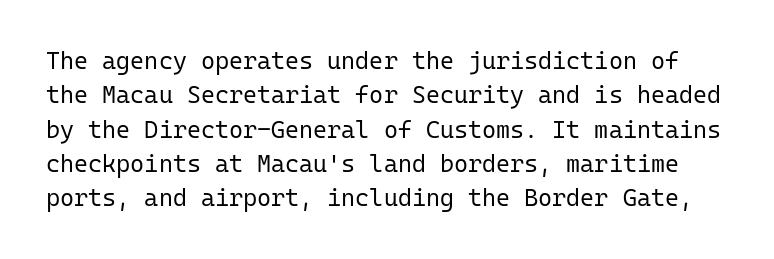
The image shows 24 px text type, upright; set normal line spacing (1.43x), normal letter spacing, not underlined.
